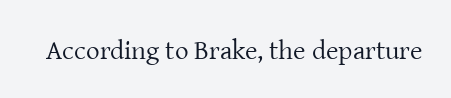
{"italic": "no", "bold": "no", "underline": "no", "letter_spacing": "normal", "letter_spacing_em": 0.0, "glyph_px": 27}
